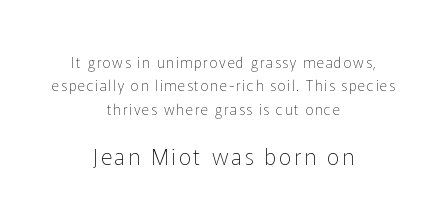
Q: Is the text bold? A: No.
Q: Is the text italic (slanted)? A: No, it is upright.
Q: Is the text underlined? A: No.
Q: How is the paragraph aligned? A: Centered.
Q: Is the spacing between lines tight, normal or loose? A: Normal.
Q: Which block of text is set in a larger size, the first (top) or the second (bottom)? A: The second (bottom) one.
